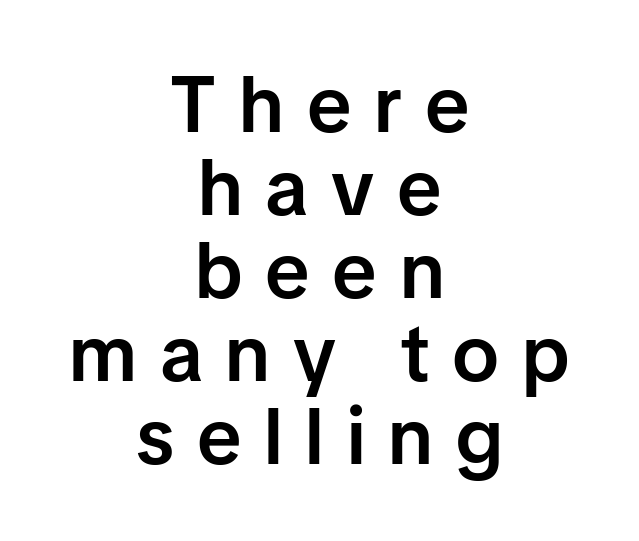
The image shows 79 px semibold sans-serif type, upright; set centered, tight line spacing (1.05x), unusually wide letter spacing (+0.29 em), not underlined; low stroke contrast and a medium x-height.
